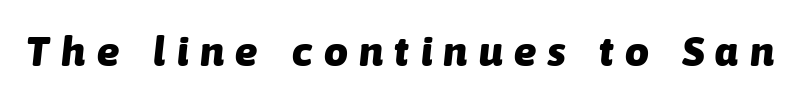
The image shows 42 px heavy type, italic (leaning right); set unusually wide letter spacing (+0.28 em), not underlined; low stroke contrast and a medium x-height.
